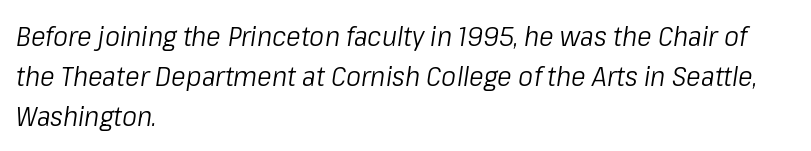
Q: Is the text bold? A: No.
Q: Is the text italic (slanted)? A: Yes, it leans right by about 8 degrees.
Q: Is the text underlined? A: No.
Q: How is the paragraph aligned? A: Left-aligned.
Q: Is the spacing between letters normal or unusually wide? A: Normal.
Q: Is the spacing between lines tight, normal or loose? A: Normal.
Q: Width (condensed, normal, or wide)? A: Condensed.
Q: Stroke contrast? A: Low.
Q: x-height? A: Medium.
Q: Monospaced? A: No.
